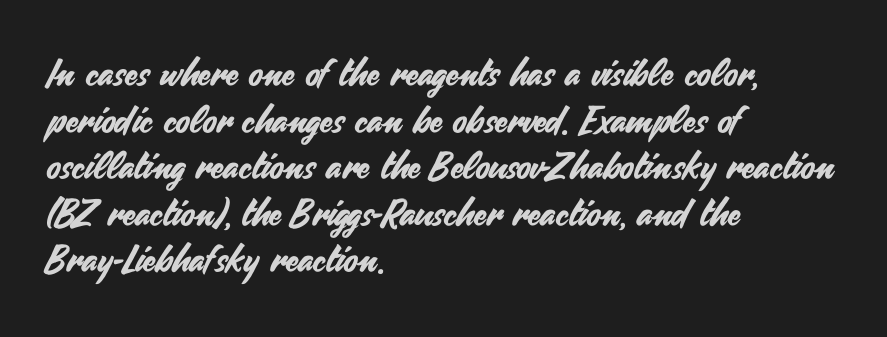
Every row of glyphs begins at an identical x-position on the left. Leading matches the norm, producing a regular column. Descender tails drop into unmarked territory. Here the glyphs are tracked normally, forming tight word shapes.
